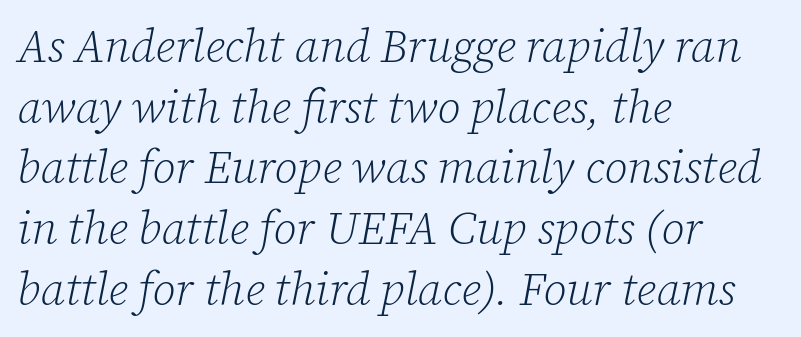
The image shows 46 px light serif type, italic (leaning right); set left-aligned, normal line spacing (1.32x), normal letter spacing, not underlined; low stroke contrast and a medium x-height.
